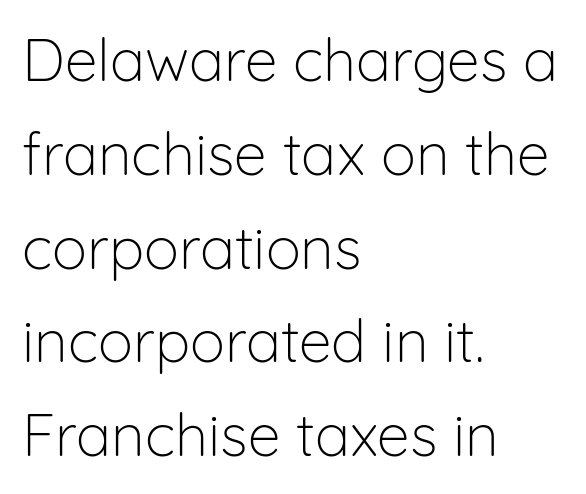
Q: Is the text bold? A: No.
Q: Is the text italic (slanted)? A: No, it is upright.
Q: Is the typeface a serif or a sans-serif typeface? A: Sans-serif.
Q: Is the text underlined? A: No.
Q: How is the paragraph aligned? A: Left-aligned.
Q: Is the spacing between letters normal or unusually wide? A: Normal.
Q: Is the spacing between lines tight, normal or loose? A: Normal.
Q: Width (condensed, normal, or wide)? A: Normal.
Q: Stroke contrast? A: Low.
Q: x-height? A: Medium.
Q: Monospaced? A: No.
